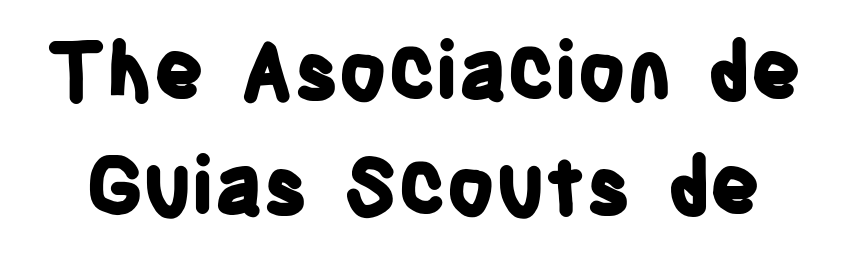
{"serif": "no", "italic": "no", "bold": "yes", "weight": "bold", "width": "condensed", "stroke_contrast": "low", "x_height": "large", "monospaced": "no", "underline": "no", "line_spacing": "normal", "line_spacing_ratio": 1.45, "letter_spacing": "normal", "letter_spacing_em": 0.0, "glyph_px": 79}
